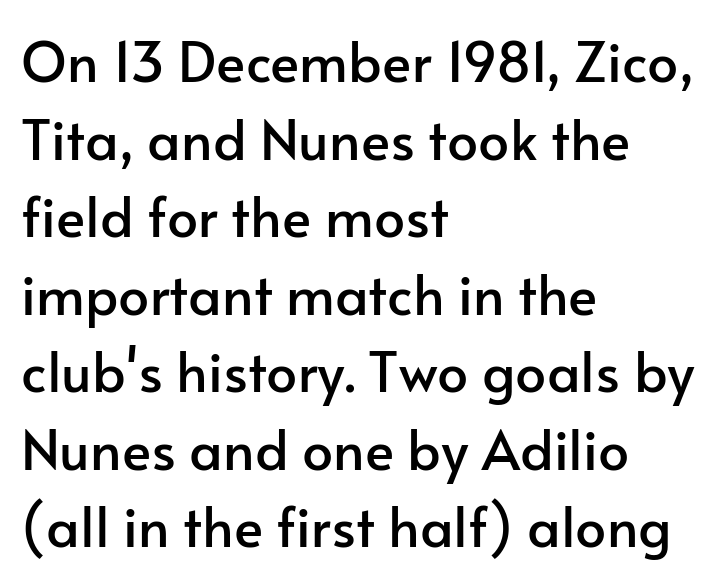
The image shows 55 px sans-serif type, upright; set left-aligned, normal line spacing (1.41x), normal letter spacing, not underlined; low stroke contrast and a small x-height.
